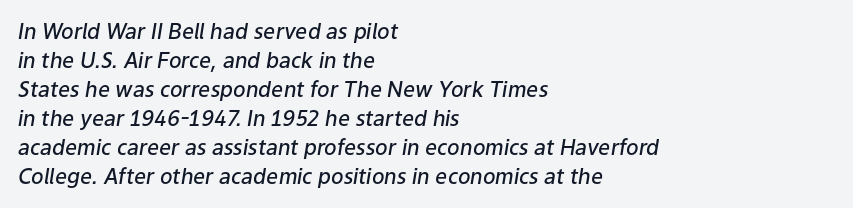
Q: Is the text bold? A: Semi-bold.
Q: Is the text italic (slanted)? A: Yes, it leans right by about 9 degrees.
Q: Is the text underlined? A: No.
Q: How is the paragraph aligned? A: Left-aligned.
Q: Is the spacing between letters normal or unusually wide? A: Normal.
Q: Is the spacing between lines tight, normal or loose? A: Normal.
